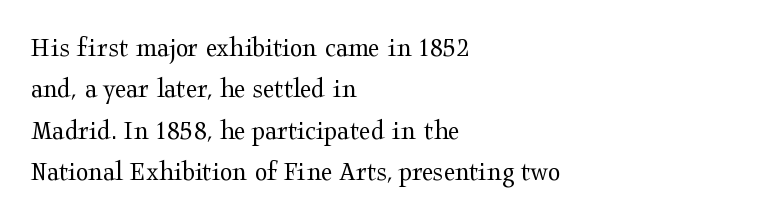
Reading down the column, the eye jumps a familiar distance to each next line. Compared with a centered layout, this one pins lines to the left instead. What stands out about the letter spacing? Nothing — it is the standard amount. This reads as an unemphasized weight, regular at the heaviest.
